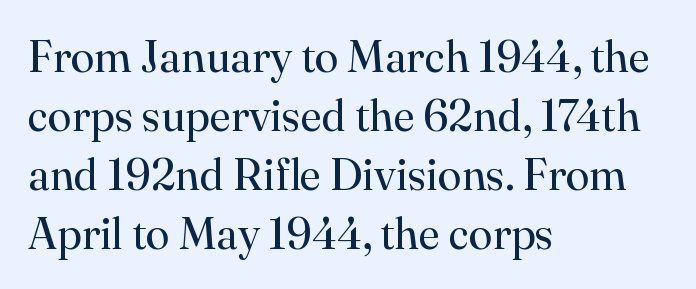
Examine the stroke ends and you'll spot serifs. Is the stroke heavy? The answer is a plain regular-or-lighter. Type without underlining. A normal amount of white space separates one row of letters from the next. The rendering uses natural spacing where letterforms have individual widths.
